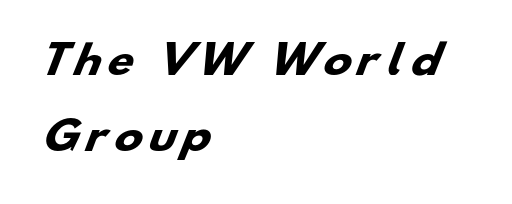
The image shows 38 px heavy, wide sans-serif type; set left-aligned, loose line spacing (2.01x), unusually wide letter spacing (+0.21 em), not underlined; low stroke contrast and a small x-height.
